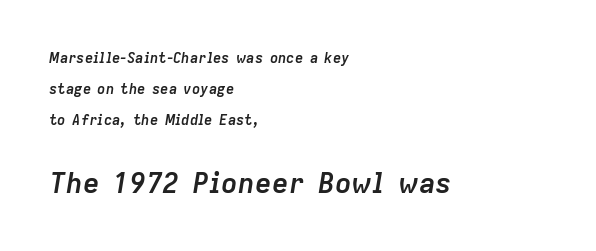
The image shows 28 px semibold type, italic (leaning right); set left-aligned, loose line spacing (2.23x), normal letter spacing, not underlined; the second (bottom) block is 2.0x larger; low stroke contrast and a medium x-height.
